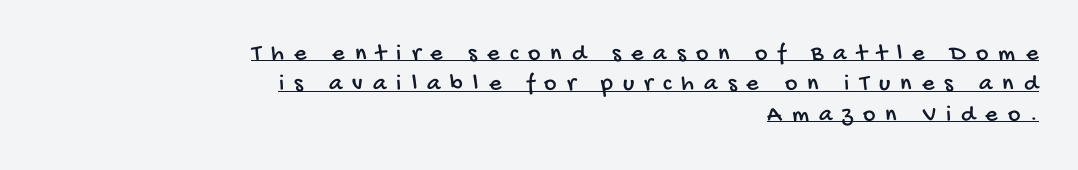
{"underline": "yes", "align": "right", "line_spacing": "normal", "line_spacing_ratio": 1.27, "letter_spacing": "wide", "letter_spacing_em": 0.42, "glyph_px": 24}
